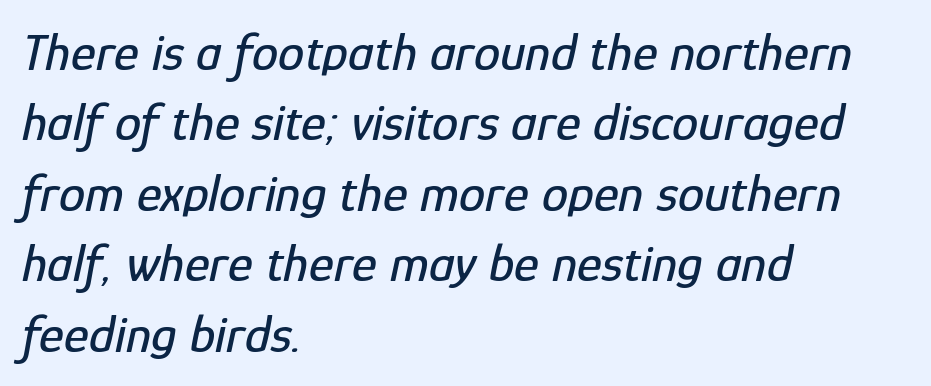
Q: Is the text italic (slanted)? A: Yes, it leans right by about 12 degrees.
Q: Is the text underlined? A: No.
Q: How is the paragraph aligned? A: Left-aligned.
Q: Is the spacing between letters normal or unusually wide? A: Normal.
Q: Is the spacing between lines tight, normal or loose? A: Normal.
Q: Width (condensed, normal, or wide)? A: Condensed.
Q: Stroke contrast? A: Low.
Q: x-height? A: Medium.
Q: Monospaced? A: No.
